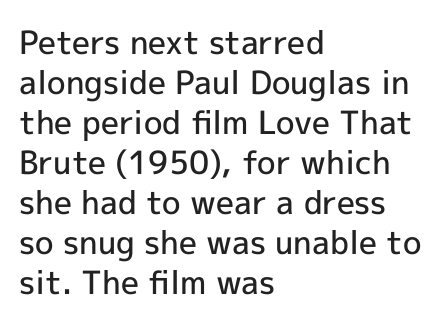
The gaps between neighbouring characters are ordinary and unremarkable. What's the leading like? Ordinary, nothing unusual. Note the varied advance widths — an 'i' is clearly narrower than an 'm'. You can tell it's not italic because the verticals are truly vertical. Stems and bowls a touch heavier than normal — semibold. Rule under the text: the space is simply empty.
